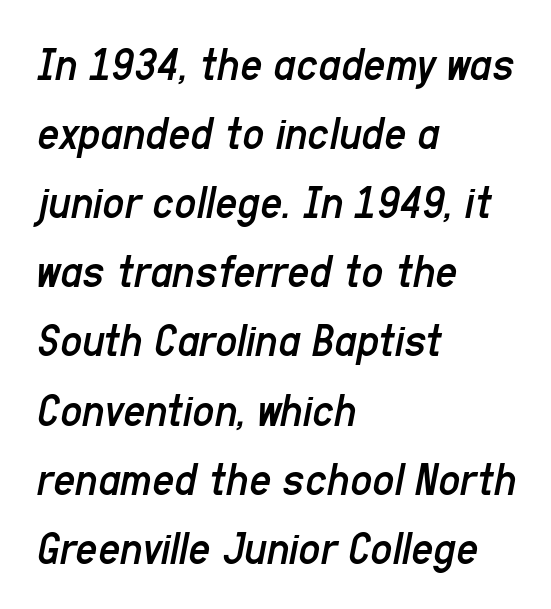
Nobody touched the tracking dial on this one. Underlining? Definitely not there. A typesetter would call this proportional, since set widths differ per character. Stroke thickness stays within the range of a standard reading face or lighter.
